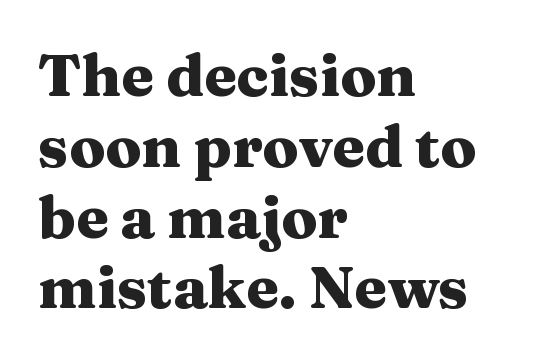
{"serif": "yes", "italic": "no", "bold": "yes", "weight": "heavy", "width": "wide", "stroke_contrast": "medium", "x_height": "medium", "monospaced": "no", "underline": "no", "align": "left", "line_spacing_ratio": 1.2, "letter_spacing": "normal", "letter_spacing_em": 0.0, "glyph_px": 59}
